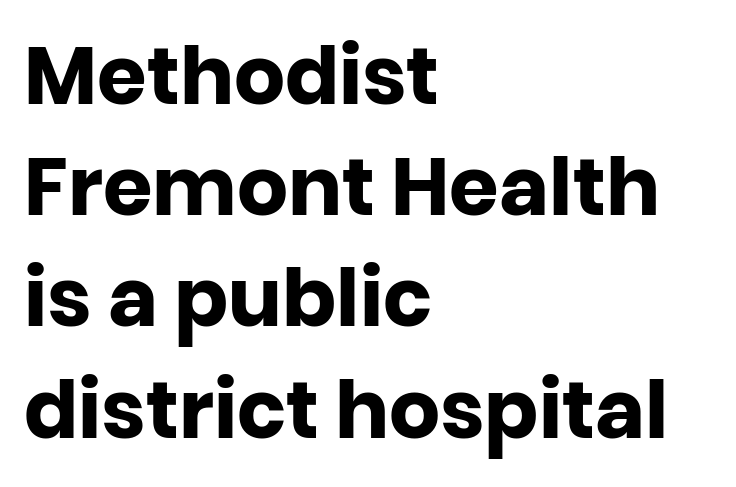
{"serif": "no", "italic": "no", "bold": "yes", "weight": "heavy", "width": "normal", "stroke_contrast": "low", "x_height": "large", "monospaced": "no", "underline": "no", "align": "left", "line_spacing": "normal", "line_spacing_ratio": 1.39, "letter_spacing": "normal", "letter_spacing_em": 0.0, "glyph_px": 80}
